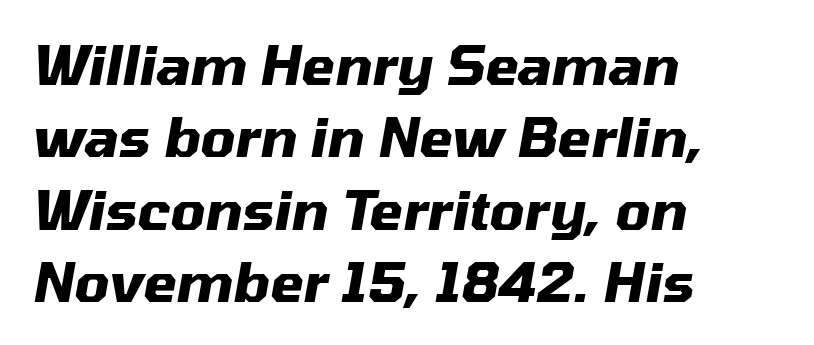
{"italic": "yes", "lean": "right", "slant_degrees": 10, "bold": "yes", "weight": "heavy", "width": "normal", "stroke_contrast": "medium", "x_height": "medium", "monospaced": "no", "underline": "no", "align": "left", "line_spacing": "normal", "line_spacing_ratio": 1.34, "letter_spacing": "normal", "letter_spacing_em": 0.0, "glyph_px": 54}
